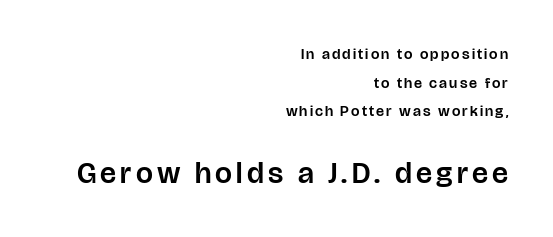
{"serif": "no", "italic": "no", "width": "normal", "stroke_contrast": "low", "x_height": "large", "monospaced": "no", "underline": "no", "align": "right", "line_spacing": "loose", "line_spacing_ratio": 1.91, "larger_block": "second", "size_ratio": 2.0, "glyph_px": 30}
